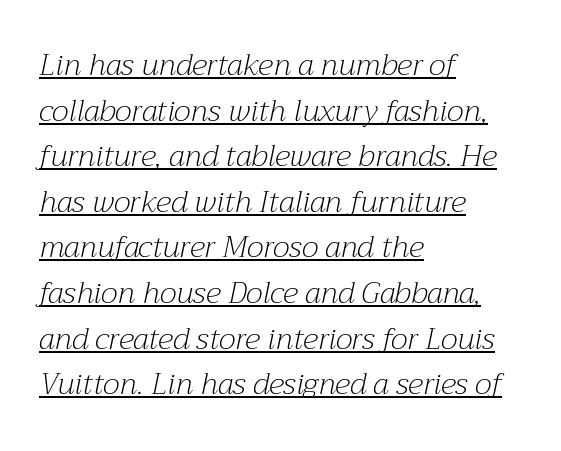
{"serif": "yes", "italic": "yes", "lean": "right", "slant_degrees": 12, "bold": "no", "weight": "light", "width": "normal", "stroke_contrast": "medium", "x_height": "medium", "monospaced": "no", "underline": "yes", "align": "left", "line_spacing": "normal", "line_spacing_ratio": 1.52, "letter_spacing": "normal", "letter_spacing_em": 0.0, "glyph_px": 30}
